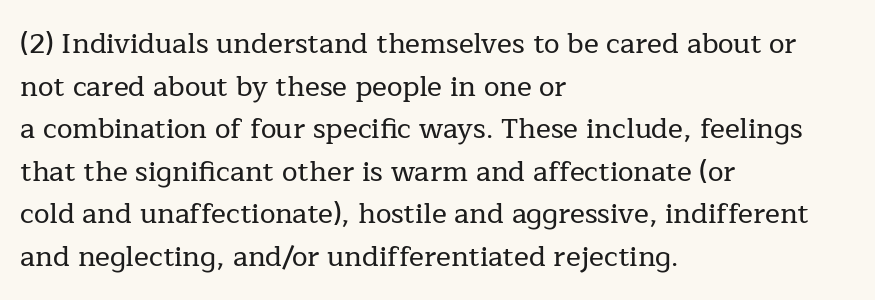
Q: Is the text italic (slanted)? A: No, it is upright.
Q: Is the typeface a serif or a sans-serif typeface? A: Serif.
Q: Is the text underlined? A: No.
Q: How is the paragraph aligned? A: Left-aligned.
Q: Is the spacing between letters normal or unusually wide? A: Normal.
Q: Is the spacing between lines tight, normal or loose? A: Normal.
Q: Width (condensed, normal, or wide)? A: Normal.
Q: Stroke contrast? A: Low.
Q: x-height? A: Medium.
Q: Monospaced? A: No.
